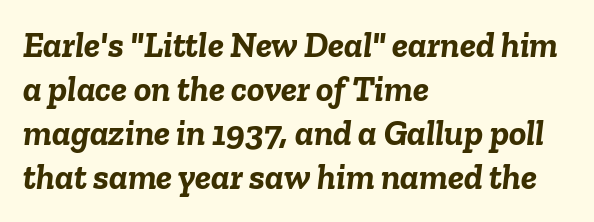
{"italic": "yes", "lean": "right", "slant_degrees": 6, "bold": "yes", "weight": "semibold", "width": "normal", "stroke_contrast": "low", "x_height": "medium", "monospaced": "no", "underline": "no", "align": "left", "line_spacing_ratio": 1.22, "letter_spacing": "normal", "letter_spacing_em": 0.0, "glyph_px": 36}
